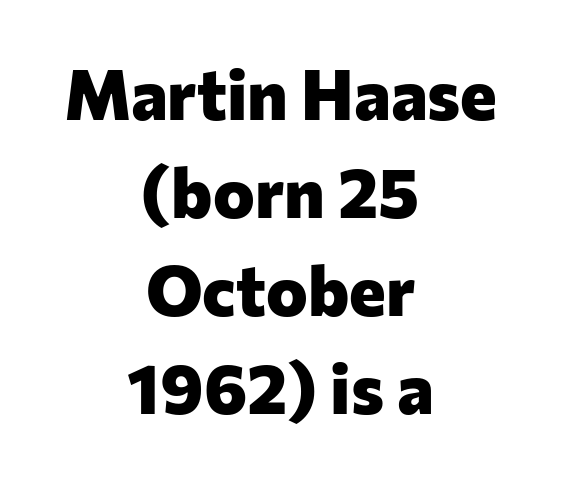
{"serif": "no", "italic": "no", "bold": "yes", "weight": "heavy", "width": "normal", "stroke_contrast": "low", "x_height": "medium", "monospaced": "no", "underline": "no", "align": "center", "line_spacing": "normal", "line_spacing_ratio": 1.4, "letter_spacing": "normal", "letter_spacing_em": 0.0, "glyph_px": 70}
